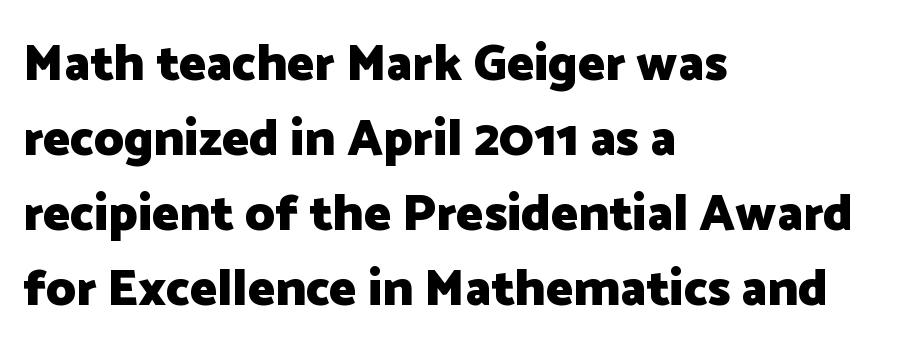
Spacing verdict: proportional, widths tailored to each character. The paragraph has a hard left edge and a soft right edge. The lettering holds an erect, upright posture throughout. Emphasis by weight is at full strength: bold. Serif or sans? Sans — the stroke terminals are bare. How are the letters spaced? Ordinarily, with no added tracking.
